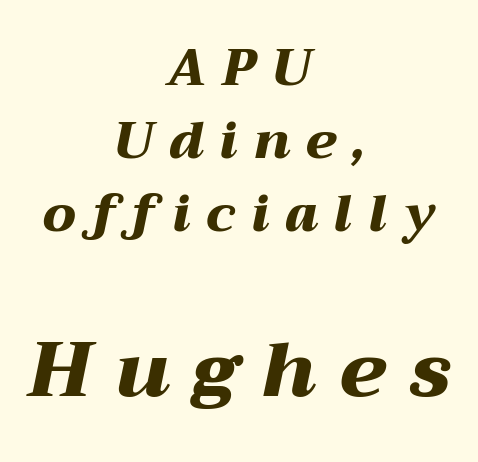
Scale increases going downward across the two blocks. Words float on clear page, feet unadorned. Every row of glyphs is offset so its center matches the block's center. Typographic density is high because the face is bold.
